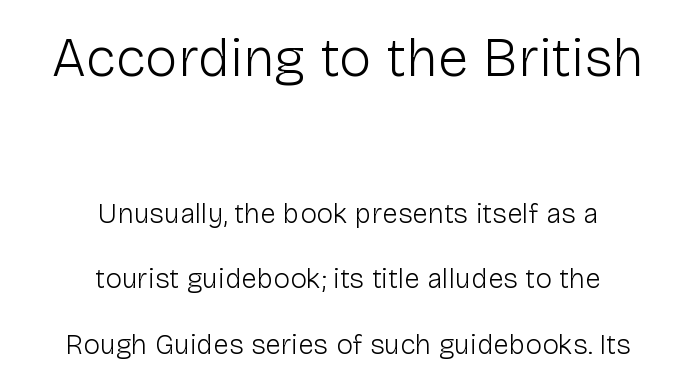
Look at the bottom of the vertical strokes: they stop flat, with no serifs. Whoever set this made the first block the dominant, larger element. Students, note that the glyphs here touch the page at normal intervals. Where is the straight margin? There isn't one; the lines are centered. Character widths vary here, with narrow letters taking less room than wide ones. Is the stroke heavy? The answer is a plain regular-or-lighter.
